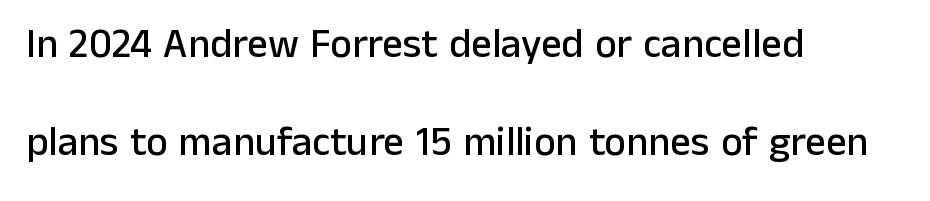
{"serif": "no", "italic": "no", "width": "normal", "stroke_contrast": "low", "x_height": "medium", "monospaced": "no", "underline": "no", "align": "left", "line_spacing": "loose", "line_spacing_ratio": 2.4, "letter_spacing": "normal", "letter_spacing_em": 0.0, "glyph_px": 41}
